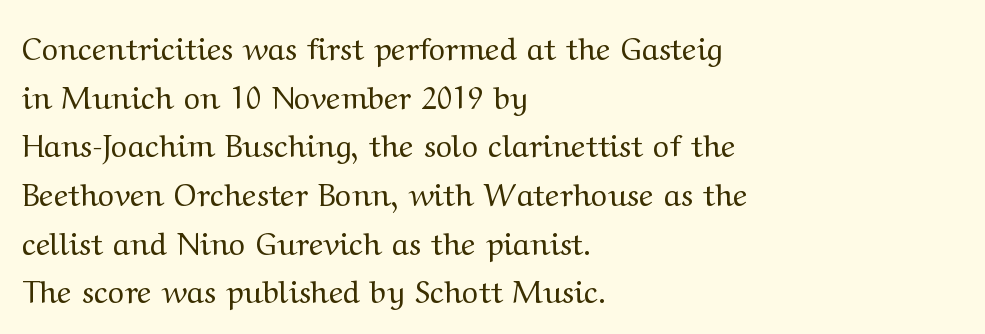
{"serif": "yes", "italic": "no", "bold": "no", "weight": "regular", "width": "wide", "stroke_contrast": "medium", "x_height": "medium", "monospaced": "no", "underline": "no", "align": "left", "line_spacing": "normal", "line_spacing_ratio": 1.57, "letter_spacing": "normal", "letter_spacing_em": 0.0, "glyph_px": 31}
